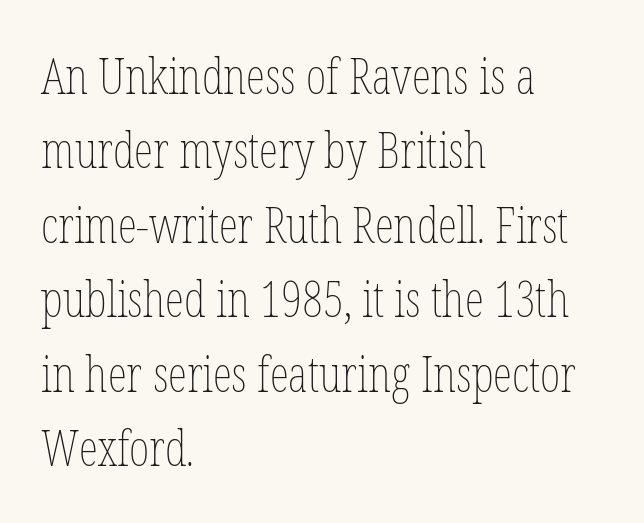
The baseline area is clear. Teacher's note: observe the even left margin — that is flush-left alignment. The type sits square on the baseline with zero lean. The line-height multiplier appears to be the usual default. Ink coverage per letter is moderate at most. Think of a printed novel: that variable character pitch is what you see here.
